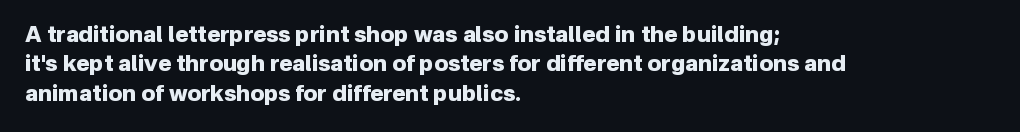
The image shows 22 px bold type, upright; set left-aligned, normal line spacing (1.33x), normal letter spacing, not underlined.
